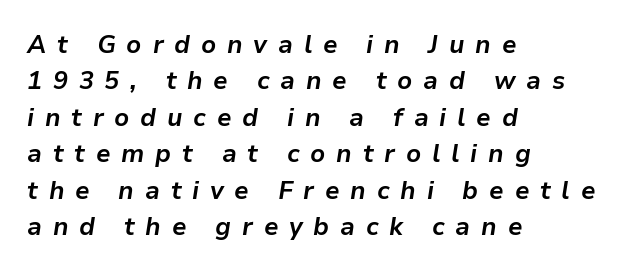
Q: Is the text bold? A: Yes.
Q: Is the text italic (slanted)? A: Yes, it leans right by about 9 degrees.
Q: Is the text underlined? A: No.
Q: How is the paragraph aligned? A: Left-aligned.
Q: Is the spacing between letters normal or unusually wide? A: Unusually wide.
Q: Is the spacing between lines tight, normal or loose? A: Normal.
